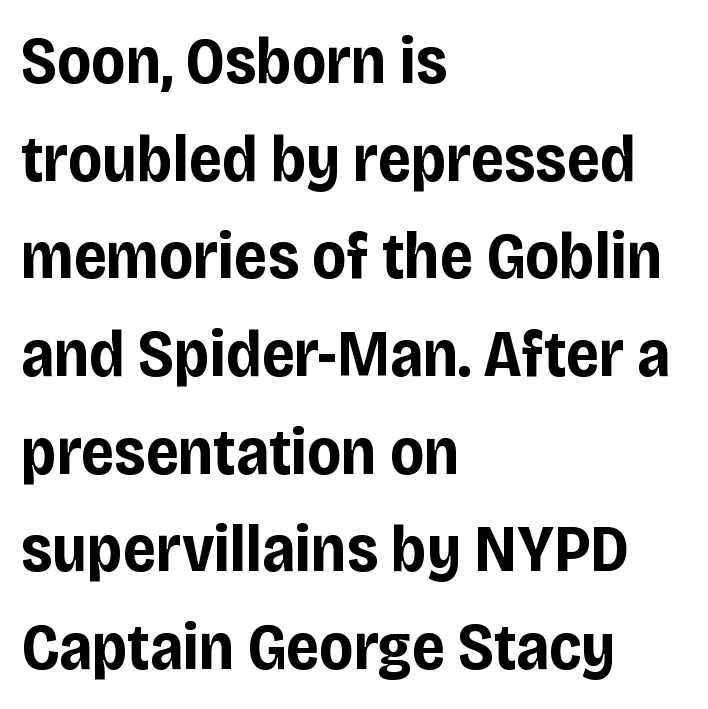
Q: Is the text bold? A: Yes.
Q: Is the text italic (slanted)? A: No, it is upright.
Q: Is the typeface a serif or a sans-serif typeface? A: Sans-serif.
Q: Is the text underlined? A: No.
Q: How is the paragraph aligned? A: Left-aligned.
Q: Is the spacing between letters normal or unusually wide? A: Normal.
Q: Is the spacing between lines tight, normal or loose? A: Normal.
Q: Width (condensed, normal, or wide)? A: Condensed.
Q: Stroke contrast? A: Low.
Q: x-height? A: Large.
Q: Monospaced? A: No.
